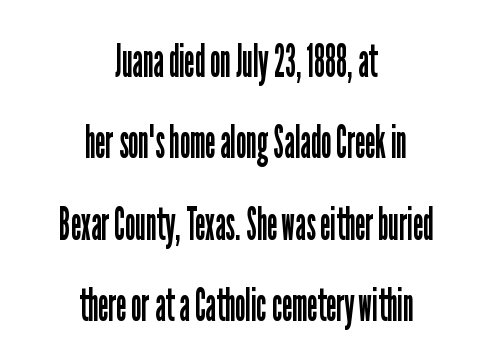
The image shows 47 px regular-weight, condensed sans-serif type, upright; set centered, line spacing 1.73x, normal letter spacing, not underlined; low stroke contrast and a medium x-height.
